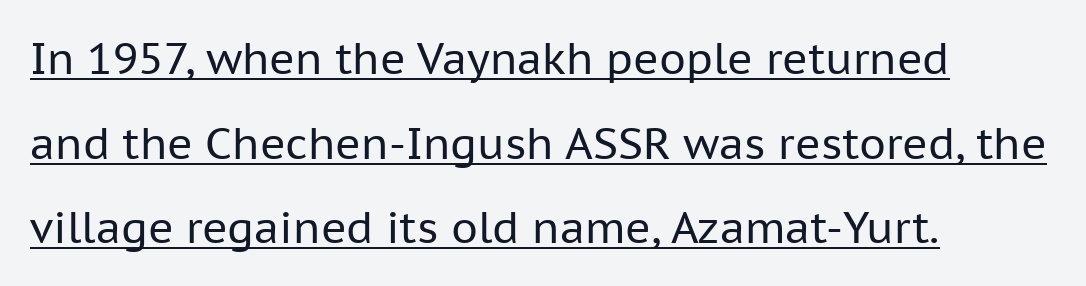
Q: Is the text bold? A: No.
Q: Is the text italic (slanted)? A: No, it is upright.
Q: Is the typeface a serif or a sans-serif typeface? A: Sans-serif.
Q: Is the text underlined? A: Yes.
Q: How is the paragraph aligned? A: Left-aligned.
Q: Is the spacing between letters normal or unusually wide? A: Normal.
Q: Is the spacing between lines tight, normal or loose? A: Loose.
Q: Width (condensed, normal, or wide)? A: Normal.
Q: Stroke contrast? A: Low.
Q: x-height? A: Medium.
Q: Monospaced? A: No.
